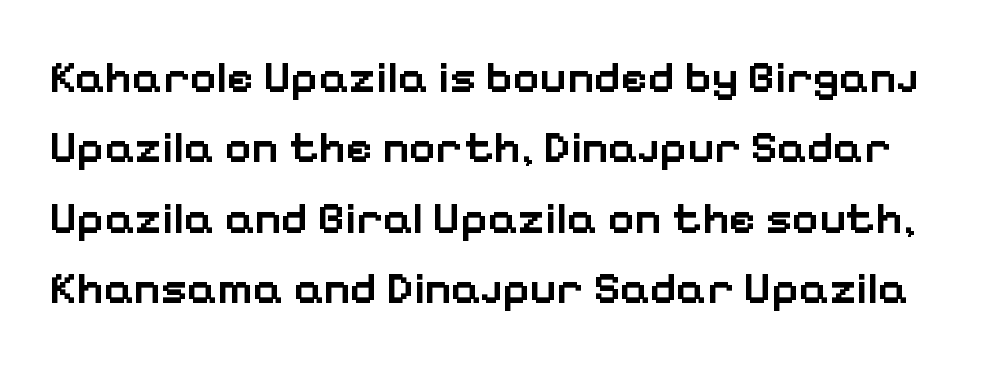
{"serif": "no", "italic": "no", "bold": "semi", "weight": "semibold", "width": "normal", "stroke_contrast": "low", "x_height": "medium", "monospaced": "no", "underline": "no", "line_spacing": "normal", "line_spacing_ratio": 1.53, "letter_spacing": "normal", "letter_spacing_em": 0.0, "glyph_px": 46}
